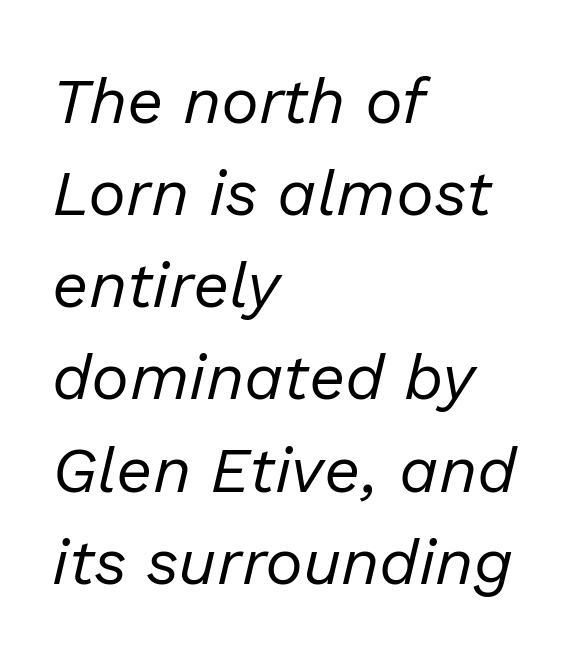
{"italic": "yes", "lean": "right", "slant_degrees": 13, "bold": "no", "weight": "regular", "width": "normal", "stroke_contrast": "low", "x_height": "medium", "monospaced": "no", "underline": "no", "align": "left", "line_spacing": "normal", "line_spacing_ratio": 1.44, "letter_spacing": "normal", "letter_spacing_em": 0.0, "glyph_px": 64}
